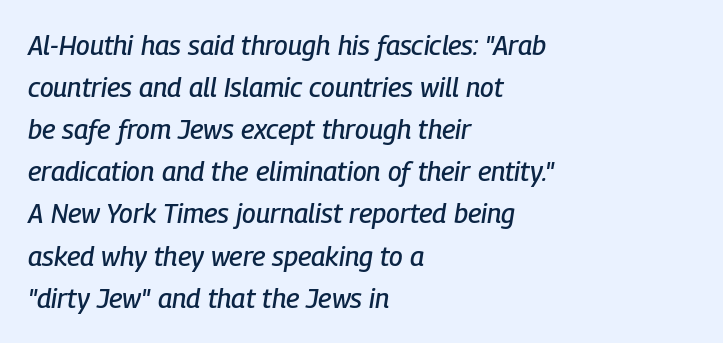
{"italic": "yes", "lean": "right", "slant_degrees": 9, "underline": "no", "align": "left", "line_spacing": "normal", "line_spacing_ratio": 1.56, "letter_spacing": "normal", "letter_spacing_em": 0.0, "glyph_px": 27}
